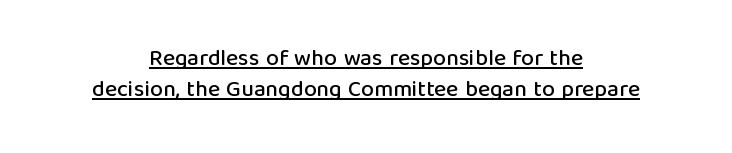
Q: Is the text italic (slanted)? A: No, it is upright.
Q: Is the text underlined? A: Yes.
Q: How is the paragraph aligned? A: Centered.
Q: Is the spacing between letters normal or unusually wide? A: Normal.
Q: Is the spacing between lines tight, normal or loose? A: Normal.
